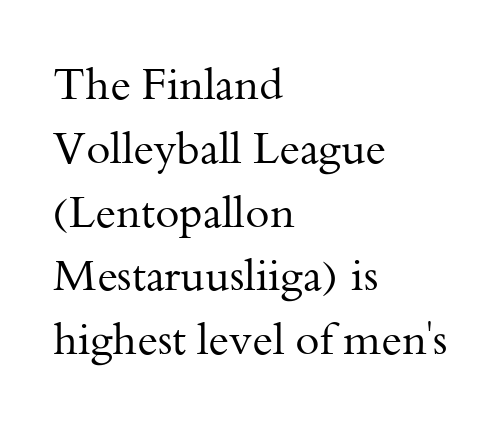
Tracking here is standard; glyphs follow each other at the usual distance. The zone under the glyphs is completely vacant. Is this a fixed-width face? No — the glyphs have proportional, varying widths. A serif font was chosen for this passage. Vertical spacing — default. The weight would be labelled regular, book, light, or lighter still.
